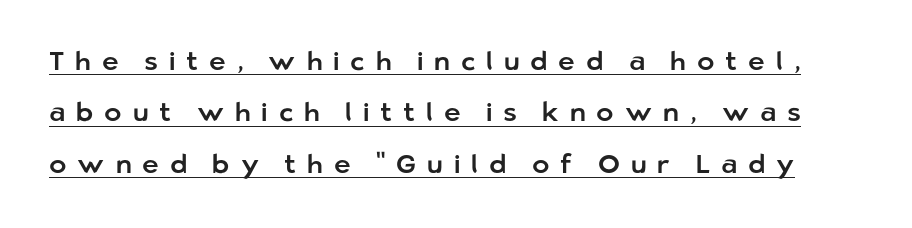
The image shows 26 px text type, upright; set loose line spacing (1.98x), unusually wide letter spacing (+0.42 em), underlined.
